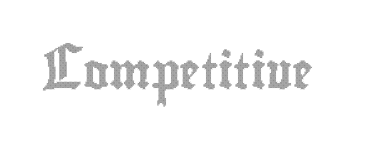
Honestly, the letter spacing is just normal — you wouldn't notice it. Decoration check: the copy has no underline. These lines are rendered in a variable-pitch font. Italic? Not at all — the glyphs are vertical.
